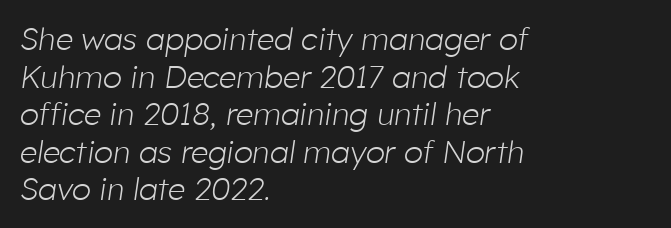
The axis of the letterforms is tilted away from vertical. Heft: none added — not bold. Students, note that the glyphs here touch the page at normal intervals. This sample has the flowing, uneven cadence of proportional lettering. A classic flush-left, rag-right setting is used for this passage. Anything drawn beneath the words? Only blank space.
